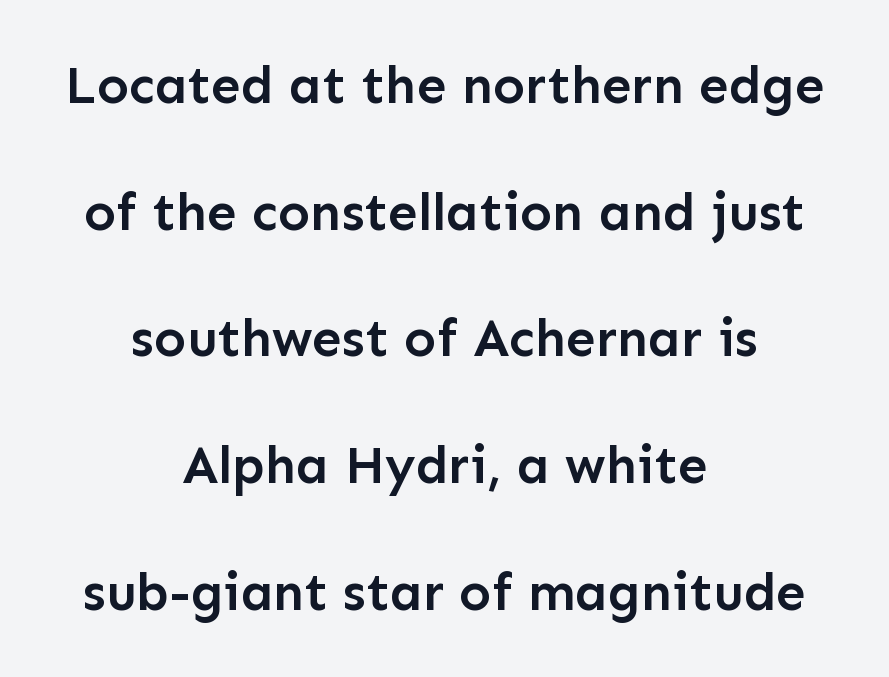
The image shows 53 px semibold sans-serif type, upright; set centered, loose line spacing (2.39x), normal letter spacing, not underlined; low stroke contrast and a medium x-height.
